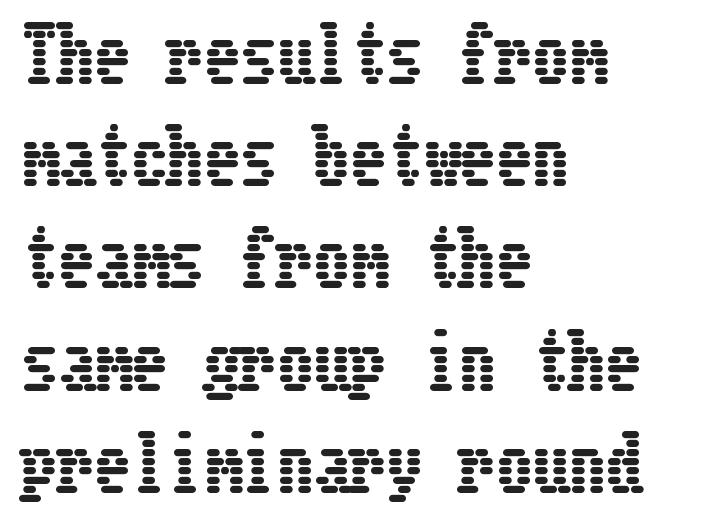
{"italic": "no", "width": "condensed", "stroke_contrast": "low", "x_height": "medium", "underline": "no", "align": "left", "line_spacing": "normal", "line_spacing_ratio": 1.4, "letter_spacing": "normal", "letter_spacing_em": 0.0, "glyph_px": 73}
